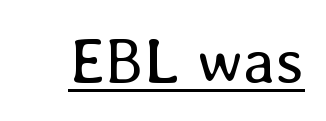
Nope, not italic — everything's standing straight. A typesetter would call this zero additional tracking. You could not count columns in this text — the font is proportionally spaced. No extra ink here — the face is not bold.
